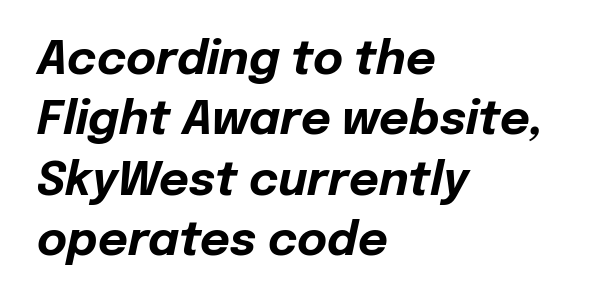
{"italic": "yes", "lean": "right", "slant_degrees": 12, "bold": "yes", "weight": "bold", "width": "normal", "stroke_contrast": "low", "x_height": "medium", "monospaced": "no", "underline": "no", "align": "left", "line_spacing": "normal", "line_spacing_ratio": 1.31, "letter_spacing": "normal", "letter_spacing_em": 0.0, "glyph_px": 46}
